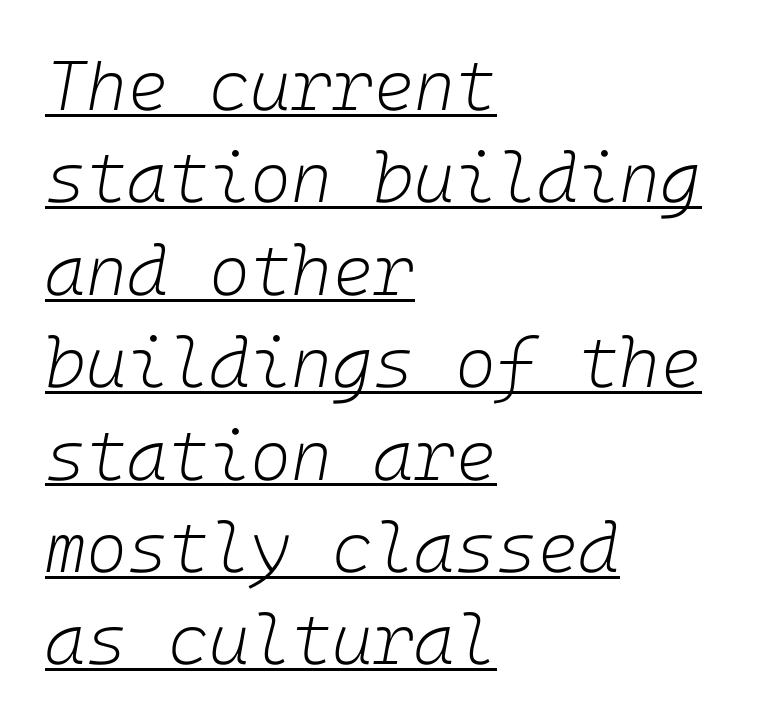
In CSS terms this would be text-align: left. Letters have the restrained weight of plain body copy at most. Notice how descenders clear the ascenders below comfortably — that's standard leading. Is there an underline? Yes — a line sits under the letters. Look at the tracking — it's just the regular setting, nothing added.
